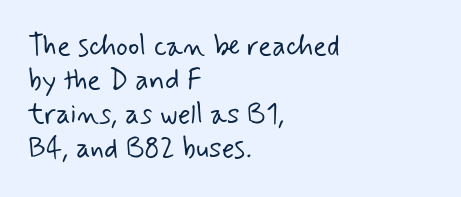
{"serif": "no", "bold": "no", "weight": "light", "width": "normal", "stroke_contrast": "low", "x_height": "small", "monospaced": "no", "underline": "no", "align": "left", "line_spacing_ratio": 1.22, "letter_spacing": "normal", "letter_spacing_em": 0.0, "glyph_px": 28}
